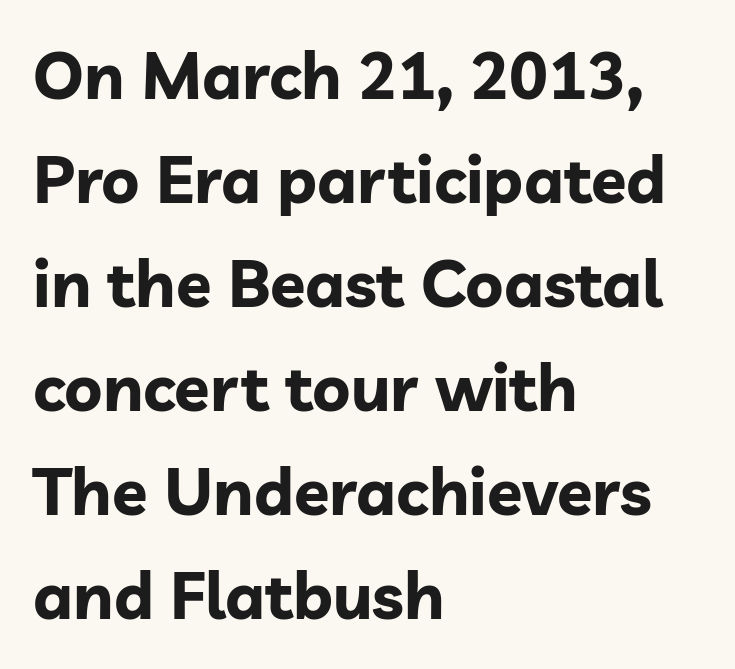
Honestly, there is no underline to notice here at all. Is there any slant? The stems are plumb. Tracking here is standard; glyphs follow each other at the usual distance. You can tell from the bare stems that sans-serif type was used.
